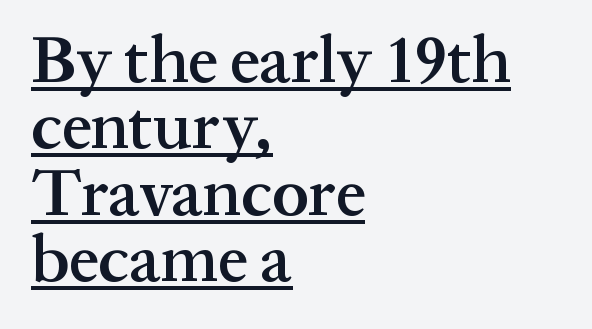
The image shows 67 px semibold serif type, upright; set left-aligned, tight line spacing (0.99x), normal letter spacing, underlined; medium stroke contrast and a medium x-height.
